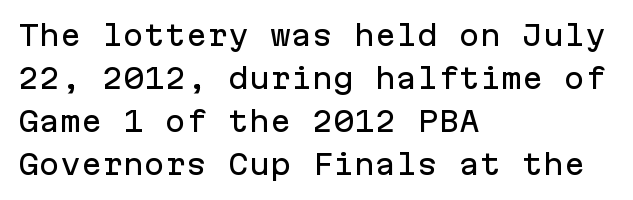
The designer went with a sans here, leaving each stem footless. The rendering uses typewriter-style spacing with identical character cells. Baseline-to-baseline distance is the conventional proportion of letter height. This rendering uses left alignment, leaving the right contour irregular.
